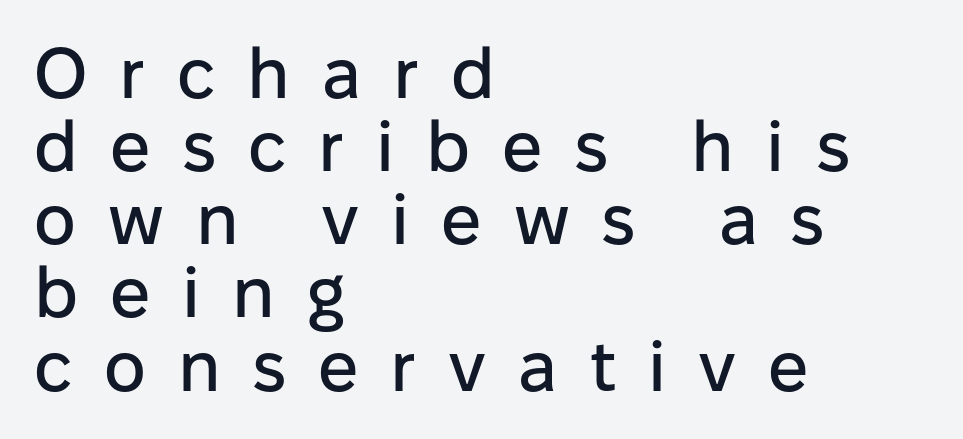
The passage shown is typed in a proportional face where columns would drift. If you measured baseline to baseline, you'd find a short distance. Italic: no, the glyphs are upright roman. Beneath every word, the page is bare.
